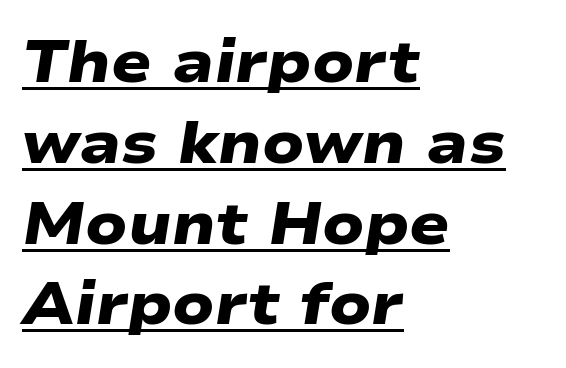
A typesetter would label this face a sans. One glance says typical: line gaps are just what's usual. The passage shown is typed in a proportional face where columns would drift. The specimen includes a rule beneath the text block's lines. These lines keep a tight, regular rhythm from letter to letter.
